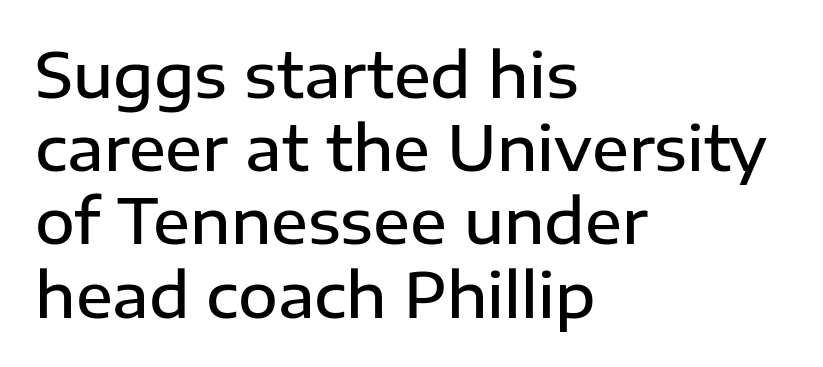
Rendered with straight, roman letterforms. This rendering employs a face without finishing strokes, i.e., a sans-serif. Students, this is semibold: more ink than regular, less than bold. Characters follow at the spacing the type designer built in. Every row of glyphs begins at an identical x-position on the left. Unmarked baselines from the first word to the last.
